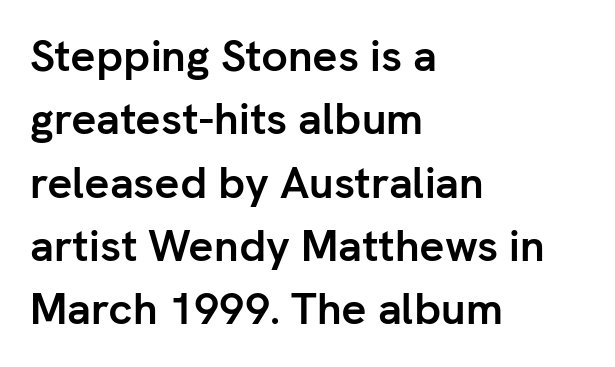
You could call the tracking neutral — neither tight nor loose. To sum up the face: it is a sans, with no serifs. Leading: standard. A typesetter would call this proportional, since set widths differ per character. Is there any slant? The stems are plumb.
